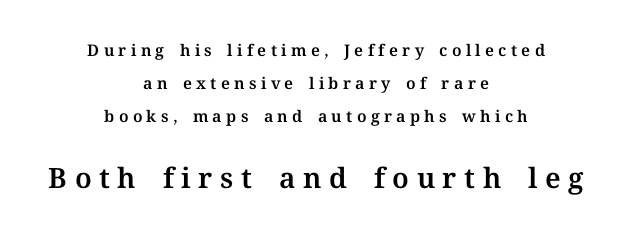
The image shows 28 px text type, upright; set centered, loose line spacing (2.05x), unusually wide letter spacing (+0.27 em), not underlined; the second (bottom) block is 1.75x larger; medium stroke contrast and a medium x-height.
